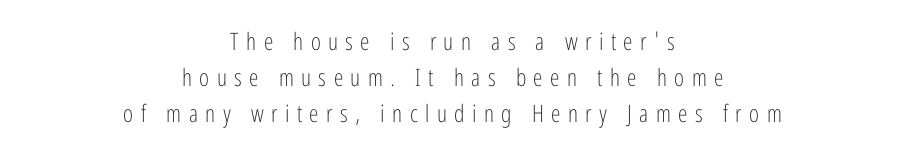
The image shows 24 px text type, upright; set centered, normal line spacing (1.49x), unusually wide letter spacing (+0.31 em), not underlined.
